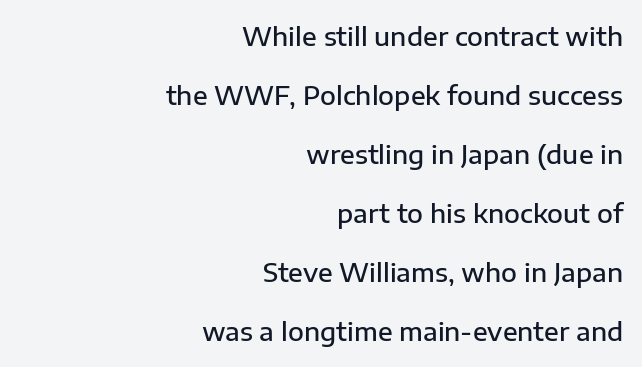
{"italic": "no", "bold": "semi", "underline": "no", "align": "right", "line_spacing": "loose", "line_spacing_ratio": 2.27, "letter_spacing": "normal", "letter_spacing_em": 0.0, "glyph_px": 26}
